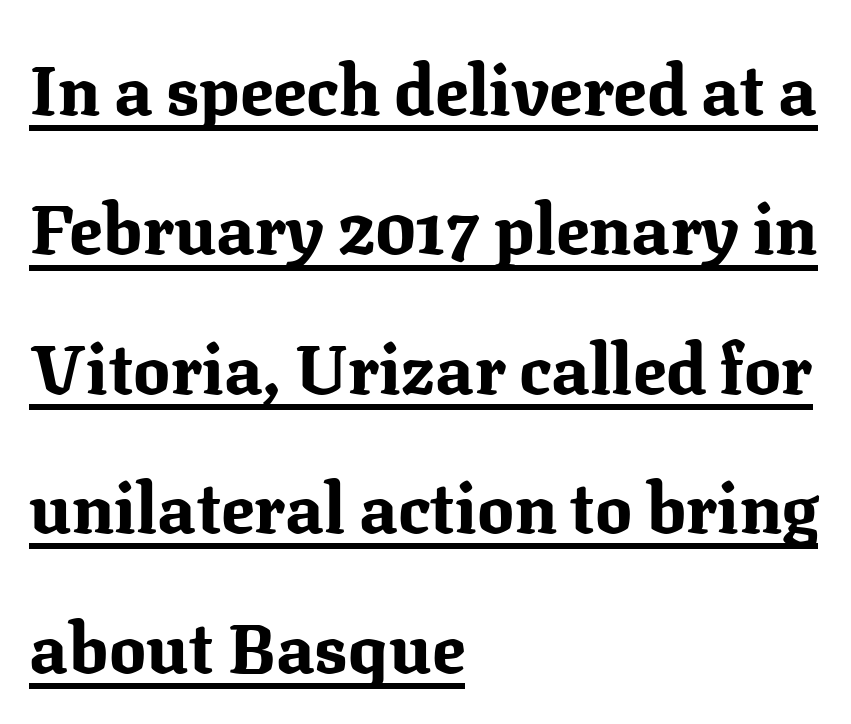
The image shows 69 px bold serif type, upright; set left-aligned, loose line spacing (2.02x), normal letter spacing, underlined; medium stroke contrast and a medium x-height.
